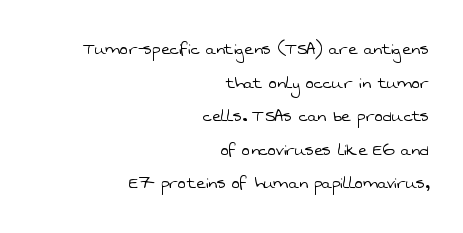
The lines in this sample share a right terminus and differ only in where they begin. Is there much room between lines? A standard amount, neither cramped nor airy. The strokes are not fattened; the text isn't bold. Is the letter spacing exaggerated? No — it looks like the ordinary default.
